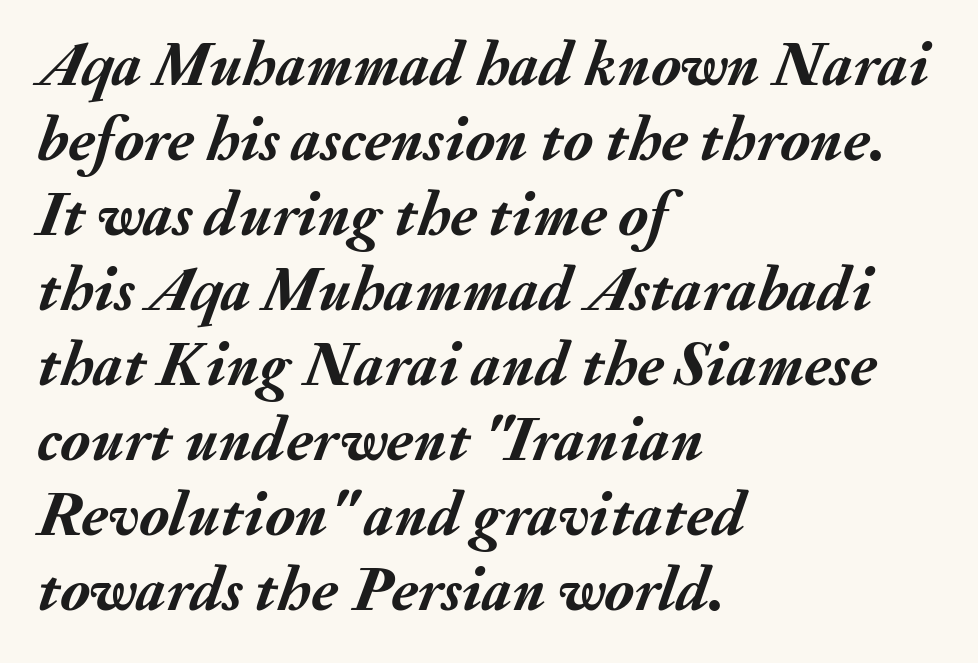
The image shows 63 px semibold type, italic (leaning right); set left-aligned, line spacing 1.19x, normal letter spacing, not underlined; medium stroke contrast and a small x-height.
